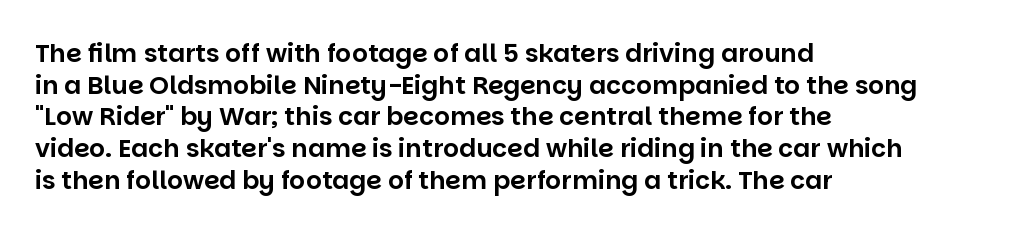
The rows are spaced the way most documents space them. No extra tracking has been applied to these lines. Which margin do the lines hug? The left one — the right edge is uneven. The gap between lines stays unmarked. If you drew a line through each stem, it would be perfectly vertical.
